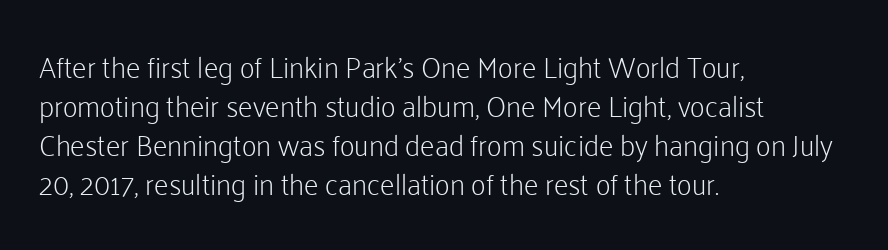
The image shows 29 px light sans-serif type, upright; set left-aligned, normal line spacing (1.35x), normal letter spacing, not underlined; low stroke contrast and a medium x-height.
